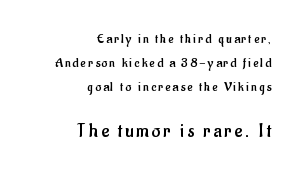
The text block is weighted toward the right margin, trailing off unevenly leftward. Which of the two is more prominent by size? The second, at the bottom. Posture: vertical. Decoration check: the copy has no underline. Weight: not bold — regular or lighter.
